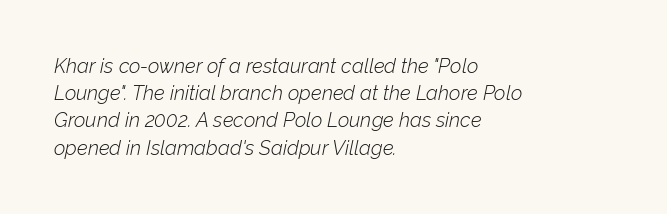
{"italic": "yes", "lean": "right", "slant_degrees": 12, "bold": "no", "underline": "no", "align": "left", "line_spacing": "normal", "line_spacing_ratio": 1.36, "letter_spacing": "normal", "letter_spacing_em": 0.0, "glyph_px": 20}
